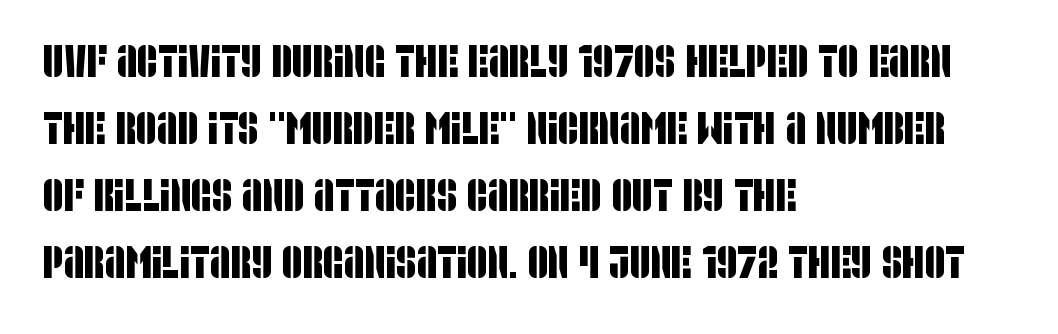
{"serif": "no", "width": "condensed", "stroke_contrast": "low", "x_height": "large", "monospaced": "no", "underline": "no", "align": "left", "line_spacing": "normal", "line_spacing_ratio": 1.49, "letter_spacing": "normal", "letter_spacing_em": 0.0, "glyph_px": 45}
